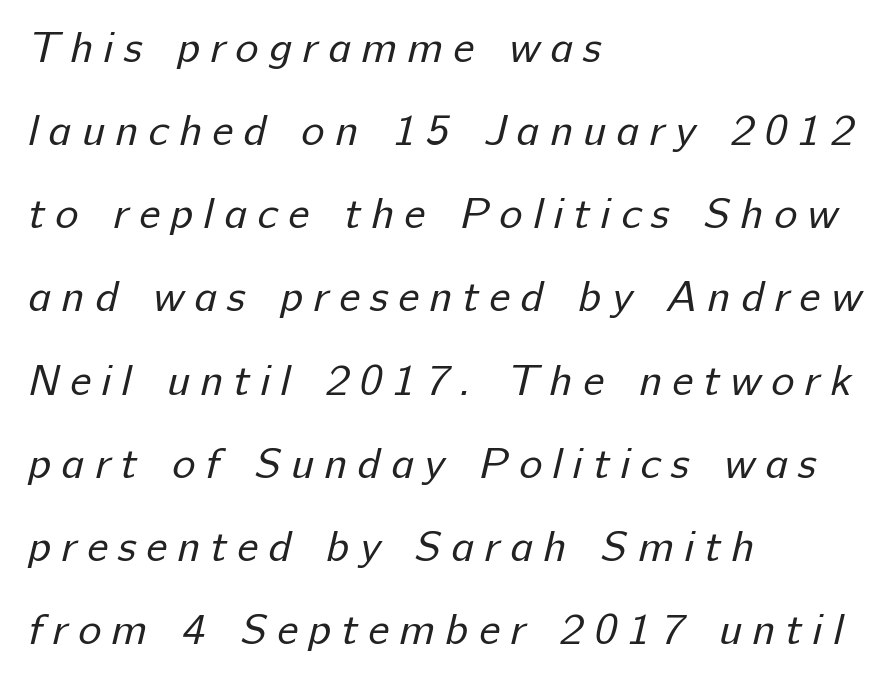
The image shows 44 px regular-weight sans-serif type; set left-aligned, line spacing 1.89x, unusually wide letter spacing (+0.23 em), not underlined; low stroke contrast and a medium x-height.
